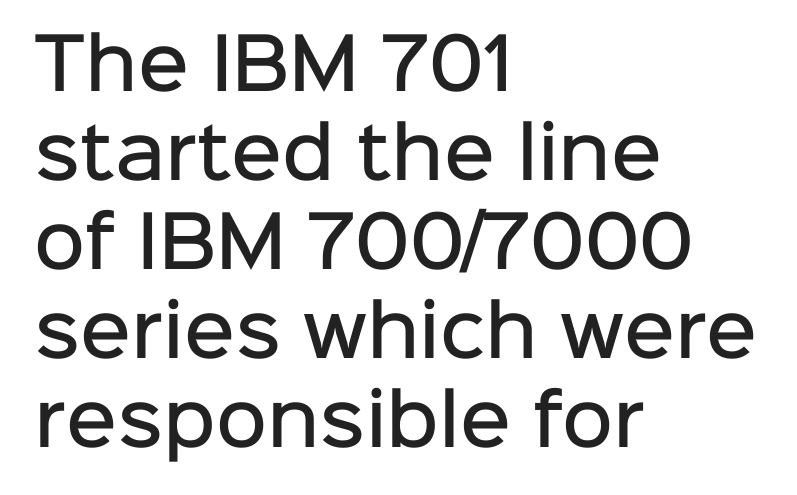
The image shows 70 px semibold sans-serif type, upright; set left-aligned, normal line spacing (1.27x), normal letter spacing, not underlined; low stroke contrast and a medium x-height.
